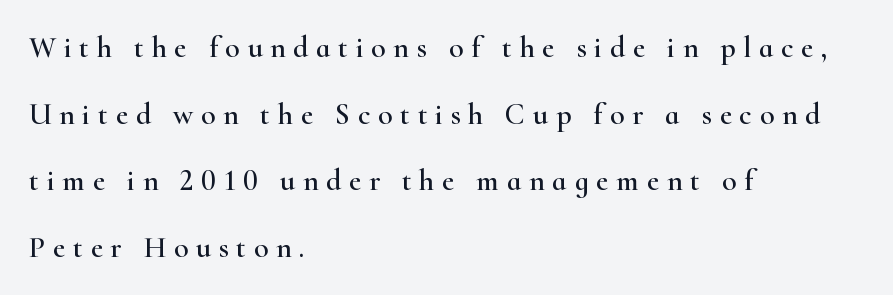
Q: Is the text italic (slanted)? A: No, it is upright.
Q: Is the typeface a serif or a sans-serif typeface? A: Serif.
Q: Is the text underlined? A: No.
Q: How is the paragraph aligned? A: Left-aligned.
Q: Is the spacing between letters normal or unusually wide? A: Unusually wide.
Q: Is the spacing between lines tight, normal or loose? A: Loose.
Q: Width (condensed, normal, or wide)? A: Wide.
Q: Stroke contrast? A: High.
Q: x-height? A: Small.
Q: Monospaced? A: No.
